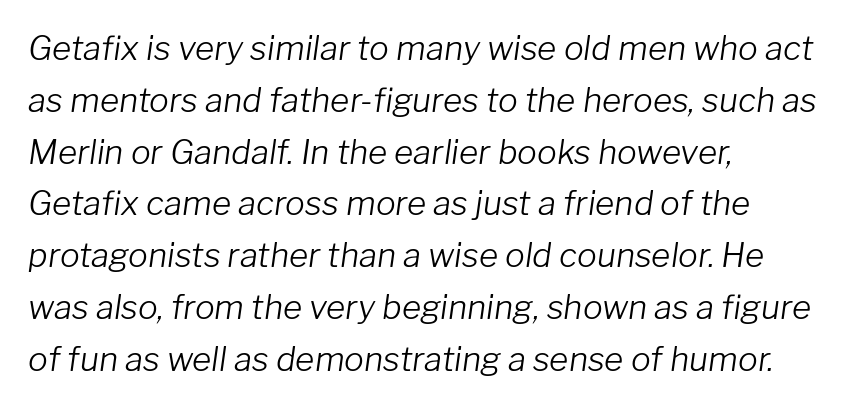
Q: Is the text bold? A: No.
Q: Is the text italic (slanted)? A: Yes, it leans right by about 8 degrees.
Q: Is the text underlined? A: No.
Q: How is the paragraph aligned? A: Left-aligned.
Q: Is the spacing between letters normal or unusually wide? A: Normal.
Q: Is the spacing between lines tight, normal or loose? A: Normal.
Q: Width (condensed, normal, or wide)? A: Normal.
Q: Stroke contrast? A: Low.
Q: x-height? A: Medium.
Q: Monospaced? A: No.
